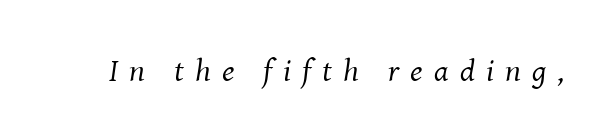
Characters are canted at an angle relative to the baseline's perpendicular. The type is letterspaced generously, with wide tracking. This sample has the flowing, uneven cadence of proportional lettering. The typesetting does not lean heavy: it is not bold. The passage shown is not underscored anywhere.
